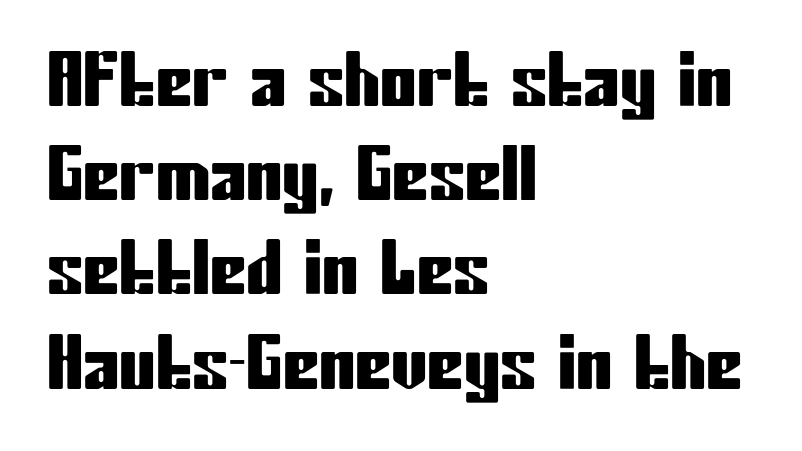
Quick note: interline space is typical. Tall strokes in this sample are plumb rather than angled. Looks like regular typesetting: each glyph gets only the width it needs. The foot of each line stays bare and open. The ragged edge is on the right, which tells us the setting is flush left. What stands out about the letter spacing? Nothing — it is the standard amount.
